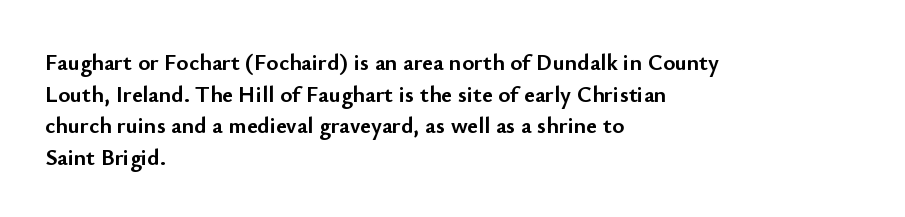
Q: Is the text bold? A: Yes.
Q: Is the text italic (slanted)? A: No, it is upright.
Q: Is the text underlined? A: No.
Q: How is the paragraph aligned? A: Left-aligned.
Q: Is the spacing between letters normal or unusually wide? A: Normal.
Q: Is the spacing between lines tight, normal or loose? A: Normal.
